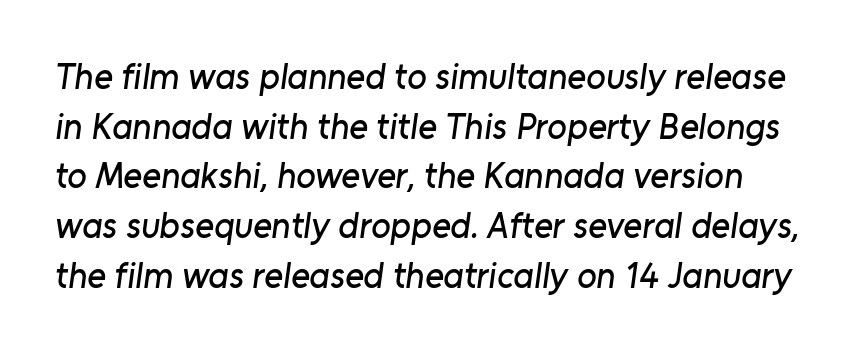
No feet cap the strokes, marking this as sans-serif type. Is this a fixed-width face? No — the glyphs have proportional, varying widths. In terms of leading, this rendering sits right in the middle. Inter-character spacing is left at the font's built-in metrics. Plain, unruled lines of type.
